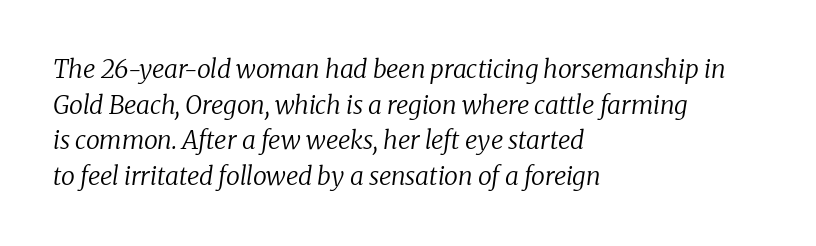
{"italic": "yes", "lean": "right", "slant_degrees": 8, "bold": "no", "underline": "no", "align": "left", "line_spacing": "normal", "line_spacing_ratio": 1.43, "letter_spacing": "normal", "letter_spacing_em": 0.0, "glyph_px": 25}
